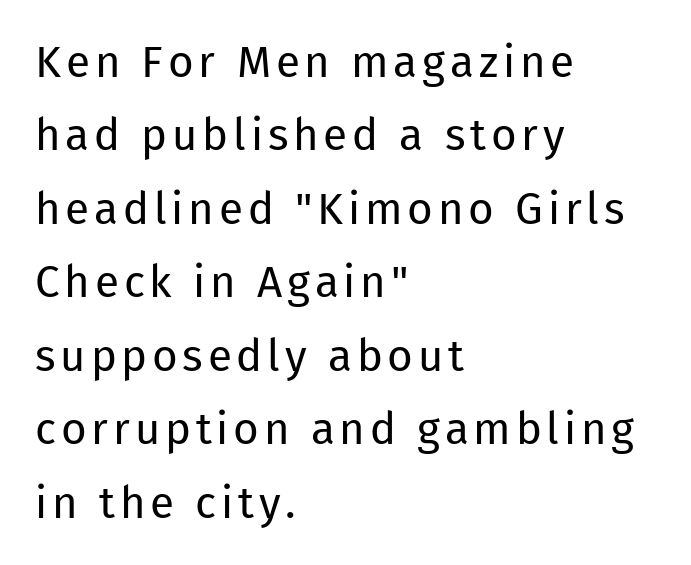
Think of a printed novel: that variable character pitch is what you see here. Interline gaps are of average width in this sample. Only glyphs here, with clear space below each row. The font is comparable to plain body text, perhaps lighter. Examine the stroke ends and you'll find no serifs. Tall strokes in this sample are plumb rather than angled.
